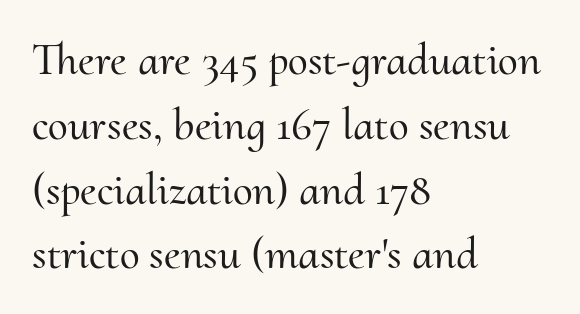
Q: Is the text italic (slanted)? A: No, it is upright.
Q: Is the typeface a serif or a sans-serif typeface? A: Serif.
Q: Is the text underlined? A: No.
Q: How is the paragraph aligned? A: Left-aligned.
Q: Is the spacing between letters normal or unusually wide? A: Normal.
Q: Is the spacing between lines tight, normal or loose? A: Normal.
Q: Width (condensed, normal, or wide)? A: Normal.
Q: Stroke contrast? A: Medium.
Q: x-height? A: Small.
Q: Monospaced? A: No.
